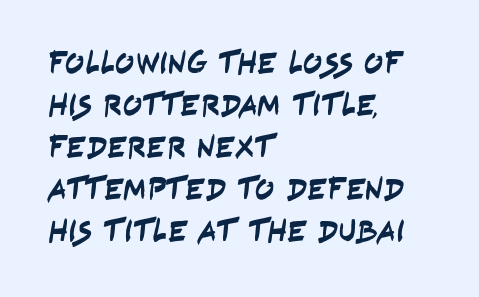
The image shows 32 px condensed sans-serif type; set left-aligned, normal line spacing (1.31x), normal letter spacing, not underlined; low stroke contrast and a large x-height.
